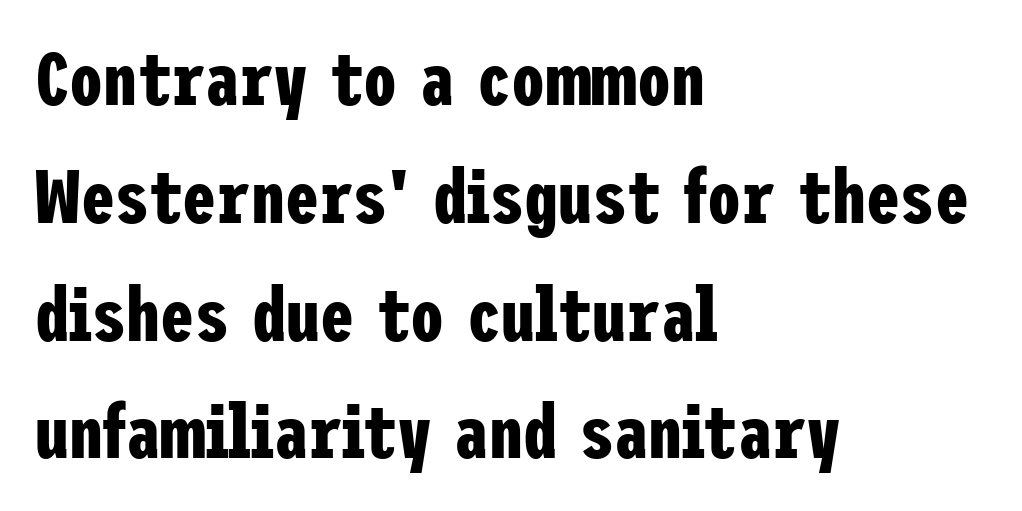
The image shows 76 px bold, condensed sans-serif type, upright; set left-aligned, normal line spacing (1.55x), normal letter spacing, not underlined; low stroke contrast and a medium x-height.
